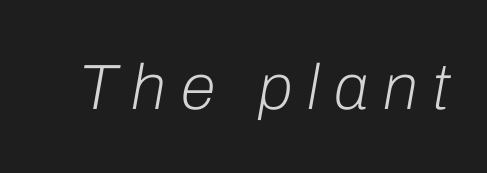
Q: Is the text bold? A: No.
Q: Is the text italic (slanted)? A: Yes, it leans right by about 10 degrees.
Q: Is the text underlined? A: No.
Q: Is the spacing between letters normal or unusually wide? A: Unusually wide.
Q: Width (condensed, normal, or wide)? A: Normal.
Q: Stroke contrast? A: Low.
Q: x-height? A: Medium.
Q: Monospaced? A: No.
